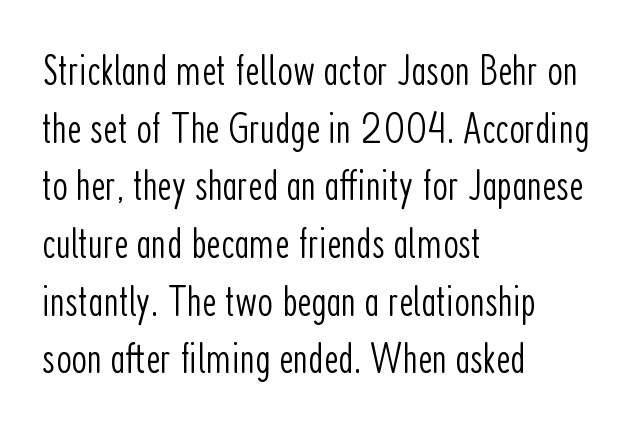
Ordinary non-slanted type is in use. Varying glyph widths throughout — classic text-font behaviour. Each row of text sits above clean, open space. This sample is left-justified, so line endings fall wherever the words run out.
